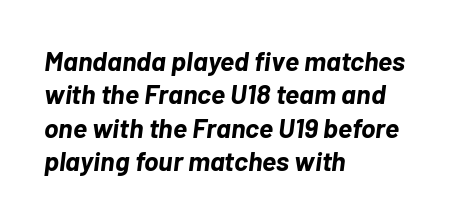
Line starts are locked; line ends wander. Only glyphs here, with clear space below each row. In terms of letterspacing, this is plain default setting. It's the slanting kind of type. Students, this is bold: see how much ink each stroke carries.
